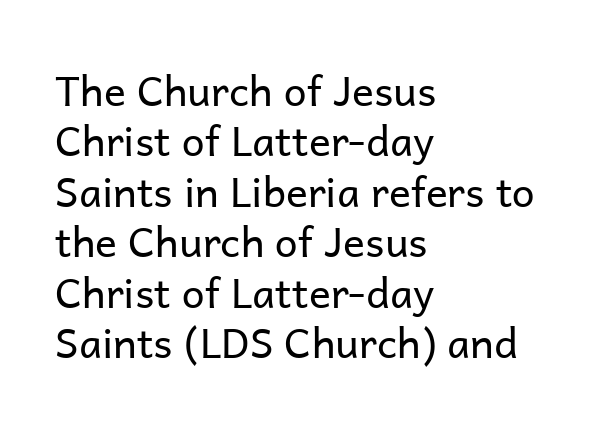
{"serif": "no", "italic": "no", "bold": "no", "weight": "regular", "width": "normal", "stroke_contrast": "low", "x_height": "medium", "monospaced": "no", "underline": "no", "align": "left", "line_spacing_ratio": 1.23, "letter_spacing": "normal", "letter_spacing_em": 0.0, "glyph_px": 41}
